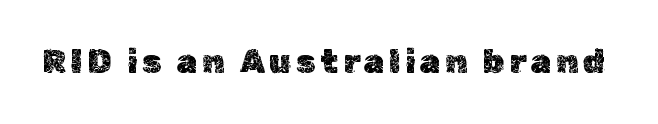
{"italic": "no", "width": "normal", "x_height": "medium", "monospaced": "no", "underline": "no", "glyph_px": 33}
